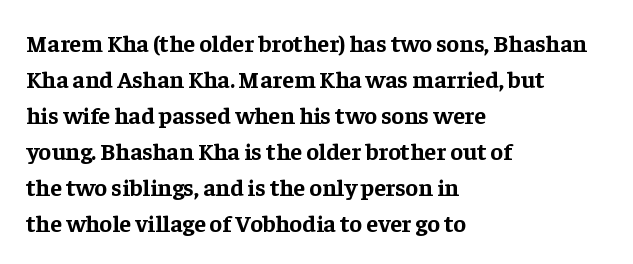
The image shows 24 px bold type, upright; set left-aligned, normal line spacing (1.5x), normal letter spacing, not underlined.
